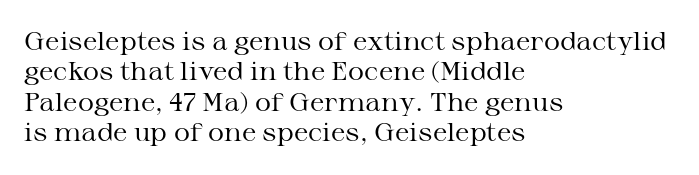
The image shows 25 px text type, upright; set left-aligned, line spacing 1.22x, normal letter spacing, not underlined.
